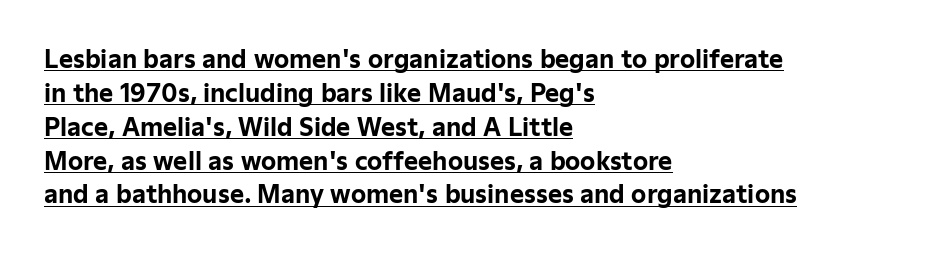
{"italic": "no", "bold": "yes", "underline": "yes", "align": "left", "line_spacing": "normal", "line_spacing_ratio": 1.41, "letter_spacing": "normal", "letter_spacing_em": 0.0, "glyph_px": 24}
